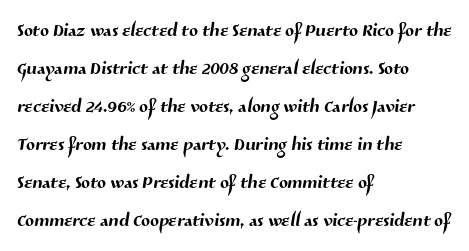
Q: Is the text underlined? A: No.
Q: How is the paragraph aligned? A: Left-aligned.
Q: Is the spacing between letters normal or unusually wide? A: Normal.
Q: Is the spacing between lines tight, normal or loose? A: Normal.
